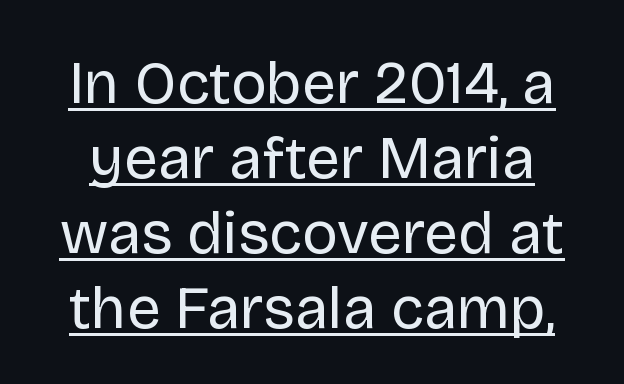
Between one letter and the next there's only the usual sliver of space. Are there feet on the stems? There aren't — it's a sans. In designer terms, the underline attribute is active on this setting. Successive baselines arrive at the customary interval.
